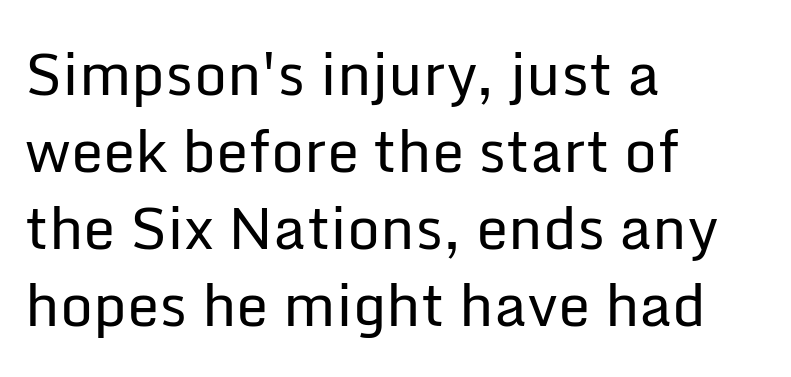
Does extra space separate the letters? No, they use regular spacing. Regarding serifs, this sample does without them. Ink coverage per letter is moderate at most. These lines are rendered in a variable-pitch font. Leftover space on each line is placed entirely after the last word.
